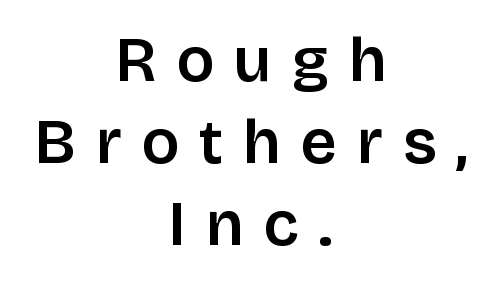
The image shows 63 px sans-serif type, upright; set centered, normal line spacing (1.3x), unusually wide letter spacing (+0.32 em), not underlined; low stroke contrast and a large x-height.
